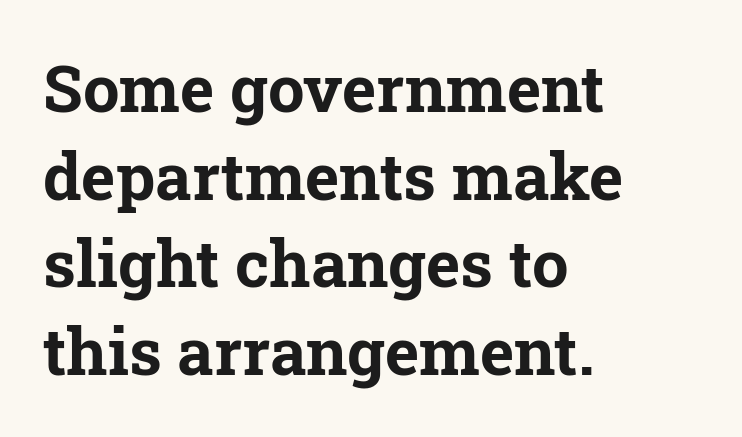
The image shows 65 px bold serif type, upright; set left-aligned, normal line spacing (1.35x), normal letter spacing, not underlined; low stroke contrast and a medium x-height.
